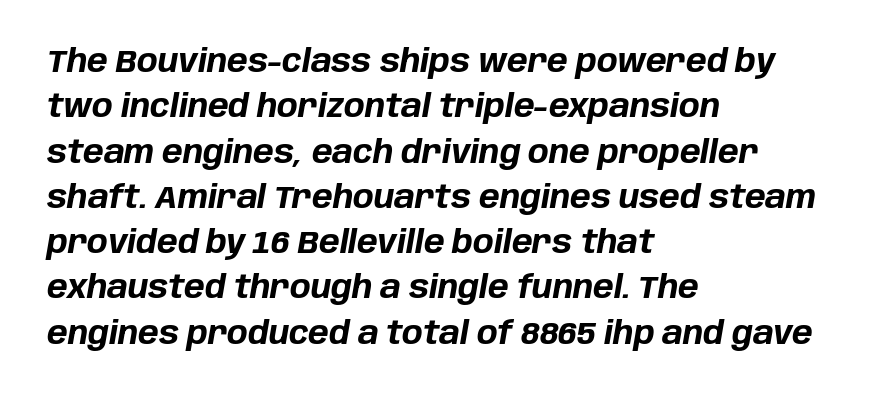
The image shows 31 px bold type, italic (leaning right); set left-aligned, normal line spacing (1.46x), normal letter spacing, not underlined; low stroke contrast and a large x-height.
